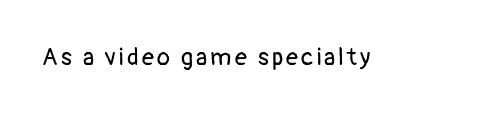
The image shows 24 px text type, upright; set not underlined.
